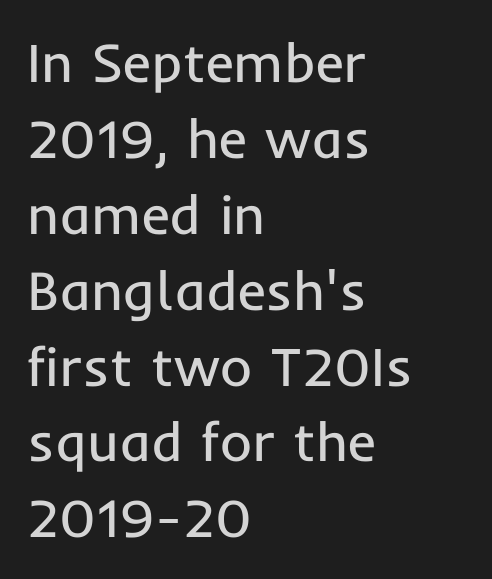
{"serif": "no", "italic": "no", "bold": "no", "weight": "regular", "width": "normal", "stroke_contrast": "low", "x_height": "medium", "monospaced": "no", "underline": "no", "align": "left", "line_spacing": "normal", "line_spacing_ratio": 1.38, "letter_spacing": "normal", "letter_spacing_em": 0.0, "glyph_px": 55}
